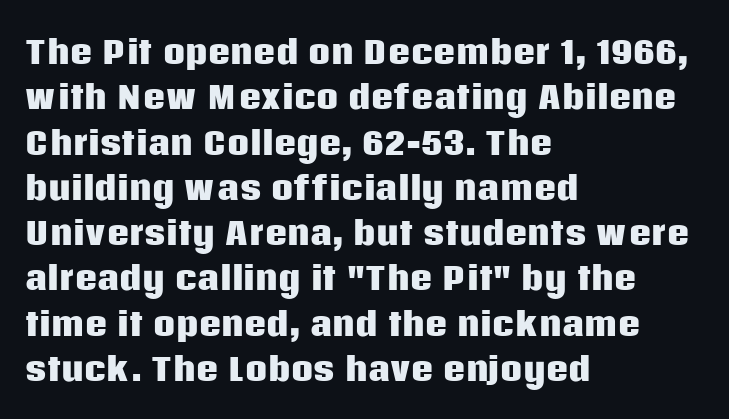
If you drew a ruler down the left edge, every line would touch it. The sample has been set heavy, in full bold. The specimen reads as upright at a glance. There is no visible air inserted between adjacent glyphs.
